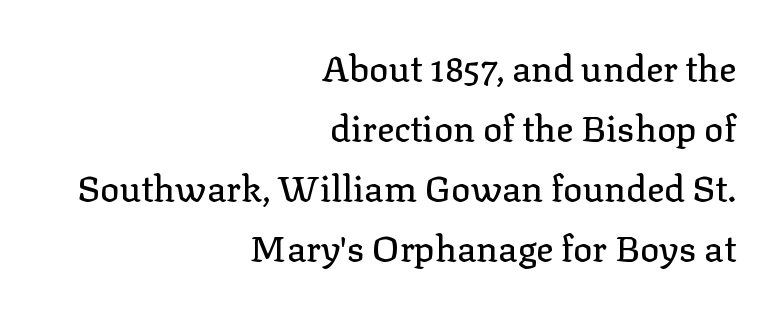
Q: Is the text italic (slanted)? A: No, it is upright.
Q: Is the typeface a serif or a sans-serif typeface? A: Serif.
Q: Is the text underlined? A: No.
Q: How is the paragraph aligned? A: Right-aligned.
Q: Is the spacing between letters normal or unusually wide? A: Normal.
Q: Is the spacing between lines tight, normal or loose? A: Normal.
Q: Width (condensed, normal, or wide)? A: Normal.
Q: Stroke contrast? A: Low.
Q: x-height? A: Medium.
Q: Monospaced? A: No.
